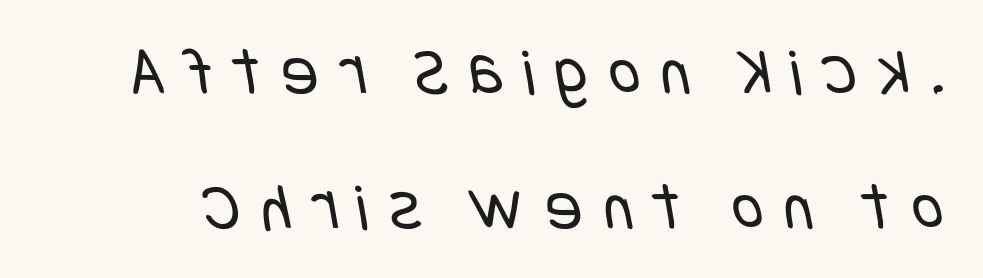
Q: Is the text bold? A: No.
Q: Is the typeface a serif or a sans-serif typeface? A: Sans-serif.
Q: Is the text underlined? A: No.
Q: Is the spacing between letters normal or unusually wide? A: Unusually wide.
Q: Is the spacing between lines tight, normal or loose? A: Loose.
Q: Width (condensed, normal, or wide)? A: Condensed.
Q: Stroke contrast? A: Low.
Q: x-height? A: Large.
